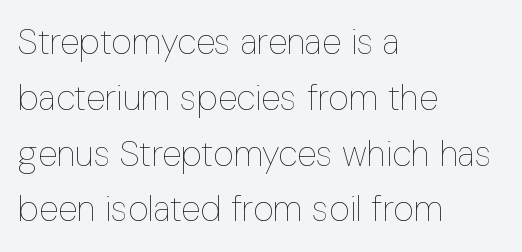
Is this a heavy cut? Hardly; it is regular or lighter. The space beneath each line is pristine and unruled. Line beginnings align vertically; line endings do not. In terms of letterspacing, this is plain default setting. Character widths vary here, with narrow letters taking less room than wide ones.
